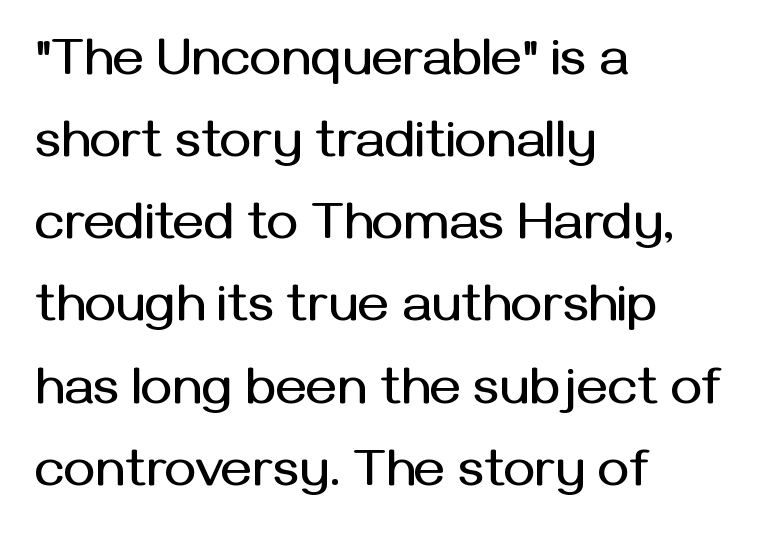
Q: Is the text italic (slanted)? A: No, it is upright.
Q: Is the typeface a serif or a sans-serif typeface? A: Sans-serif.
Q: Is the text underlined? A: No.
Q: How is the paragraph aligned? A: Left-aligned.
Q: Is the spacing between letters normal or unusually wide? A: Normal.
Q: Is the spacing between lines tight, normal or loose? A: Normal.
Q: Width (condensed, normal, or wide)? A: Normal.
Q: Stroke contrast? A: Medium.
Q: x-height? A: Medium.
Q: Monospaced? A: No.
